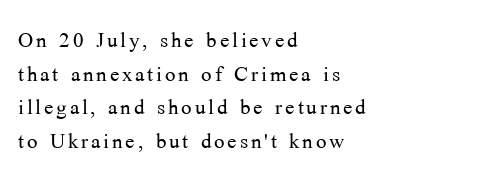
Q: Is the text bold? A: No.
Q: Is the text italic (slanted)? A: No, it is upright.
Q: Is the typeface a serif or a sans-serif typeface? A: Serif.
Q: Is the text underlined? A: No.
Q: How is the paragraph aligned? A: Left-aligned.
Q: Width (condensed, normal, or wide)? A: Normal.
Q: Stroke contrast? A: Medium.
Q: x-height? A: Medium.
Q: Monospaced? A: No.
